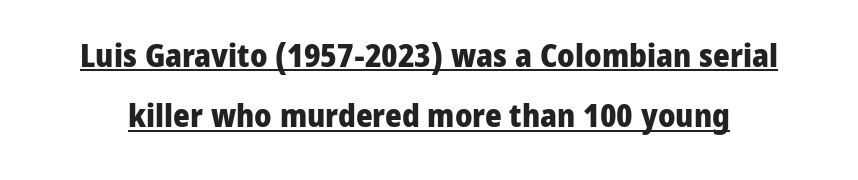
The image shows 32 px heavy sans-serif type, upright; set line spacing 1.88x, normal letter spacing, underlined; low stroke contrast and a medium x-height.
